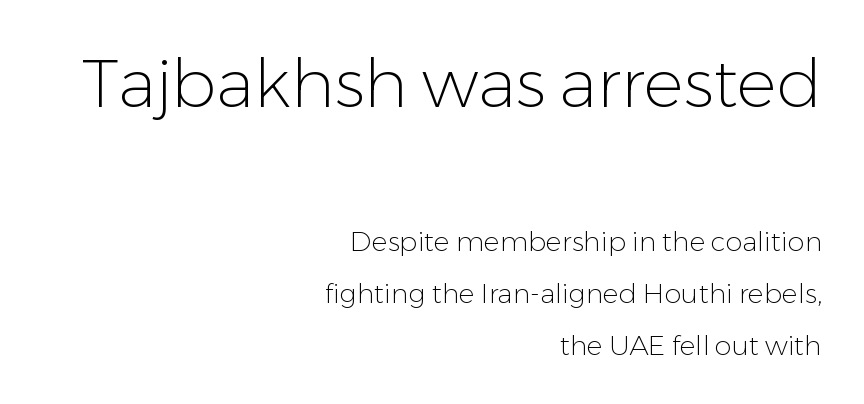
The image shows 67 px light sans-serif type, upright; set right-aligned, loose line spacing (1.92x), normal letter spacing, not underlined; the first (top) block is 2.48x larger; low stroke contrast and a medium x-height.
